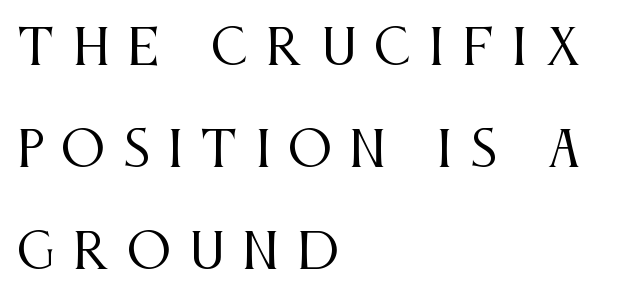
Q: Is the text bold? A: No.
Q: Is the text italic (slanted)? A: No, it is upright.
Q: Is the typeface a serif or a sans-serif typeface? A: Serif.
Q: Is the text underlined? A: No.
Q: How is the paragraph aligned? A: Left-aligned.
Q: Is the spacing between letters normal or unusually wide? A: Unusually wide.
Q: Is the spacing between lines tight, normal or loose? A: Loose.
Q: Width (condensed, normal, or wide)? A: Condensed.
Q: Stroke contrast? A: Medium.
Q: x-height? A: Large.
Q: Monospaced? A: No.
